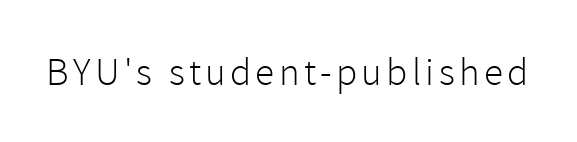
Q: Is the text bold? A: No.
Q: Is the text italic (slanted)? A: No, it is upright.
Q: Is the typeface a serif or a sans-serif typeface? A: Sans-serif.
Q: Is the text underlined? A: No.
Q: Width (condensed, normal, or wide)? A: Normal.
Q: x-height? A: Medium.
Q: Monospaced? A: No.
